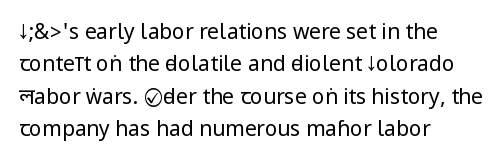
{"italic": "no", "bold": "no", "underline": "no", "align": "left", "line_spacing": "normal", "line_spacing_ratio": 1.54, "letter_spacing": "normal", "letter_spacing_em": 0.0, "glyph_px": 21}
